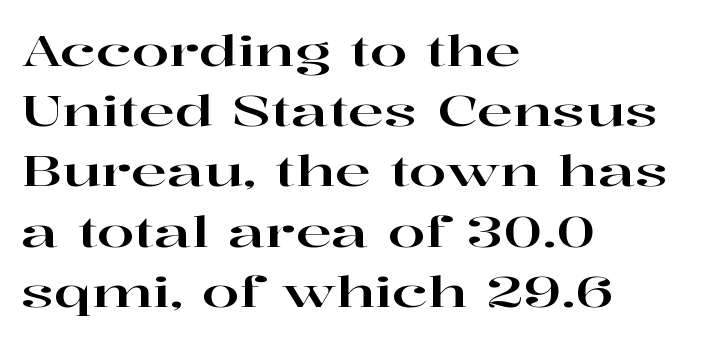
The image shows 43 px wide serif type, upright; set left-aligned, normal line spacing (1.4x), normal letter spacing, not underlined; high stroke contrast and a medium x-height.
